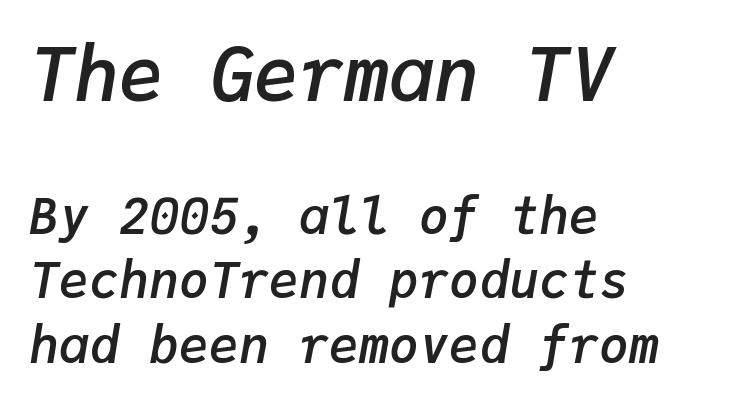
The image shows 75 px semibold type, italic (leaning right), monospaced; set left-aligned, normal line spacing (1.29x), normal letter spacing, not underlined; the first (top) block is 1.5x larger; low stroke contrast and a medium x-height.
